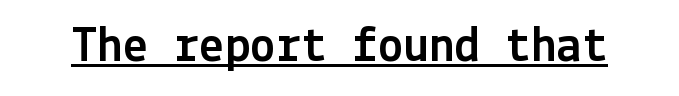
The font's upright variant was chosen for this text. Compared with typical body copy, the letter spacing here is the same. Like a heading marked for emphasis, these lines bear an underscore. What kind of face is this? One without serifs — a sans.
